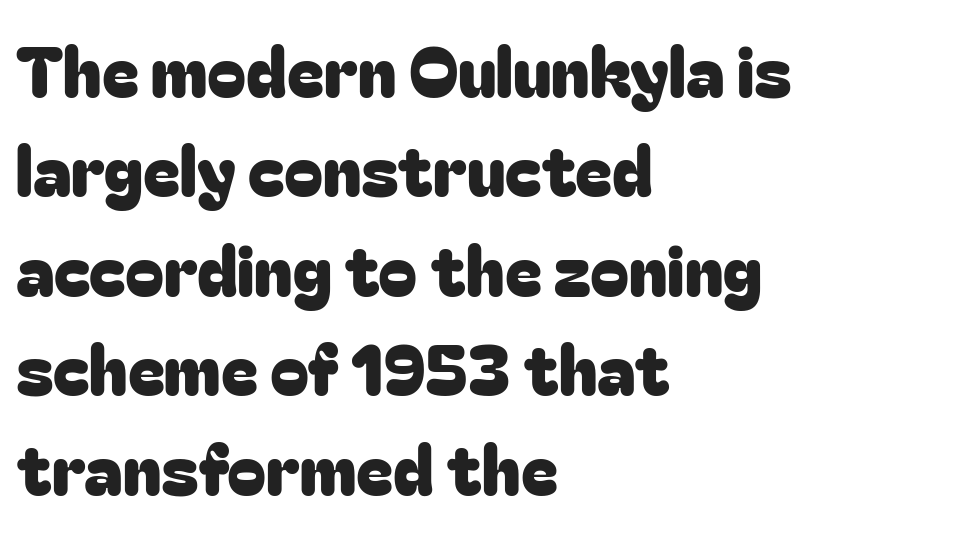
{"serif": "no", "italic": "no", "width": "normal", "stroke_contrast": "low", "x_height": "medium", "monospaced": "no", "underline": "no", "align": "left", "line_spacing": "normal", "line_spacing_ratio": 1.42, "letter_spacing": "normal", "letter_spacing_em": 0.0, "glyph_px": 70}
